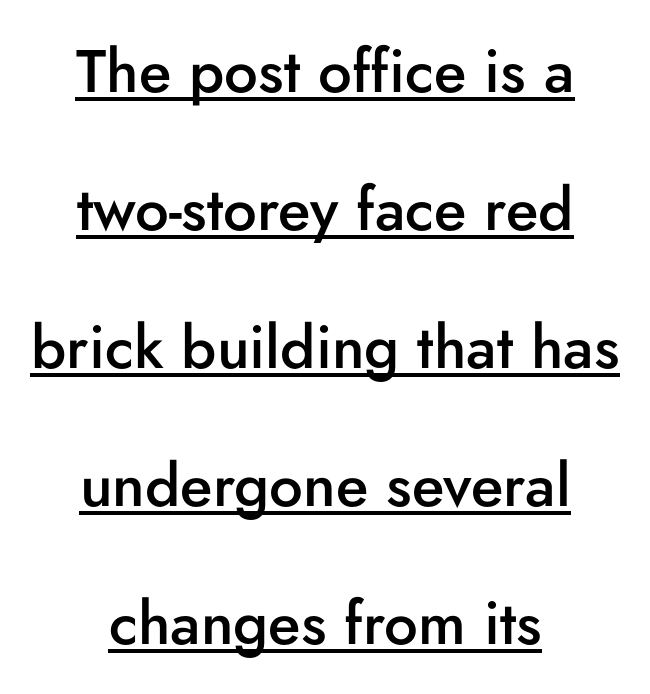
The image shows 60 px semibold sans-serif type, upright; set centered, loose line spacing (2.3x), normal letter spacing, underlined; low stroke contrast and a small x-height.
